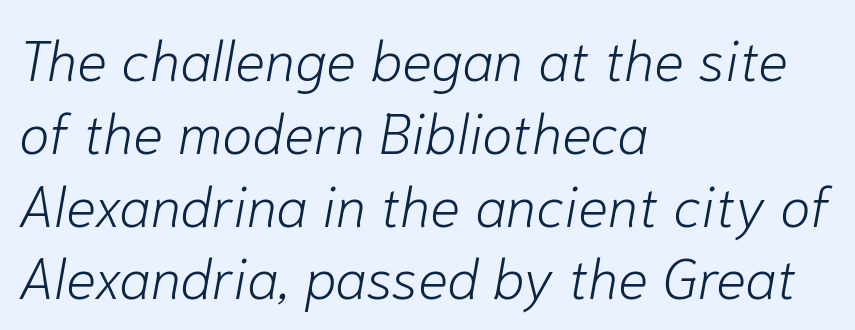
{"italic": "yes", "lean": "right", "slant_degrees": 10, "bold": "no", "weight": "light", "width": "normal", "stroke_contrast": "low", "x_height": "medium", "monospaced": "no", "underline": "no", "align": "left", "line_spacing": "normal", "line_spacing_ratio": 1.3, "letter_spacing": "normal", "letter_spacing_em": 0.0, "glyph_px": 56}
